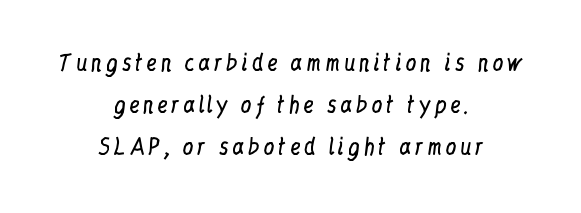
The gap between lines stays unmarked. The lines are spread far apart with generous leading. Bold? No — there's no thickening of the strokes. Where is the straight margin? There isn't one; the lines are centered.
